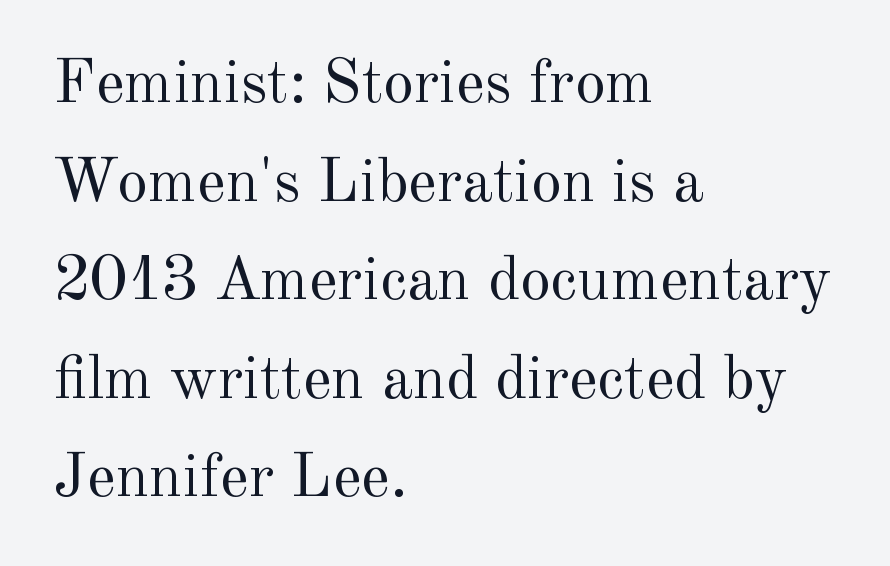
Little horizontal feet cap the strokes, marking this as serif type. On a weight scale, this lands at 450 or below. Where is the straight margin? On the left. What stands out about the letter spacing? Nothing — it is the standard amount.
